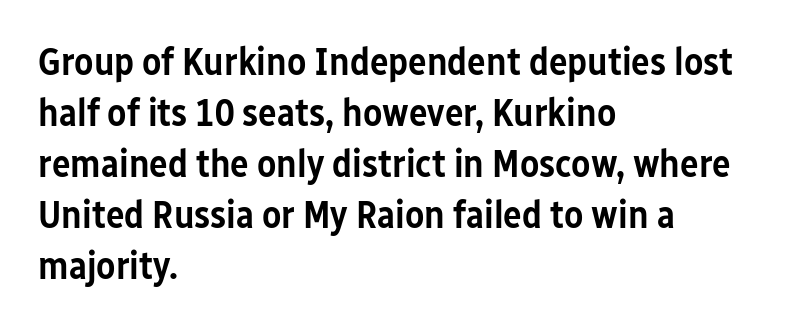
{"serif": "no", "italic": "no", "bold": "semi", "weight": "semibold", "width": "condensed", "stroke_contrast": "low", "x_height": "medium", "monospaced": "no", "underline": "no", "align": "left", "line_spacing": "normal", "line_spacing_ratio": 1.31, "letter_spacing": "normal", "letter_spacing_em": 0.0, "glyph_px": 39}
